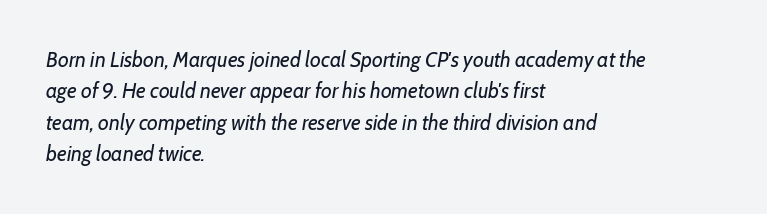
The image shows 21 px text type, italic (leaning right); set left-aligned, normal line spacing (1.5x), normal letter spacing, not underlined.
